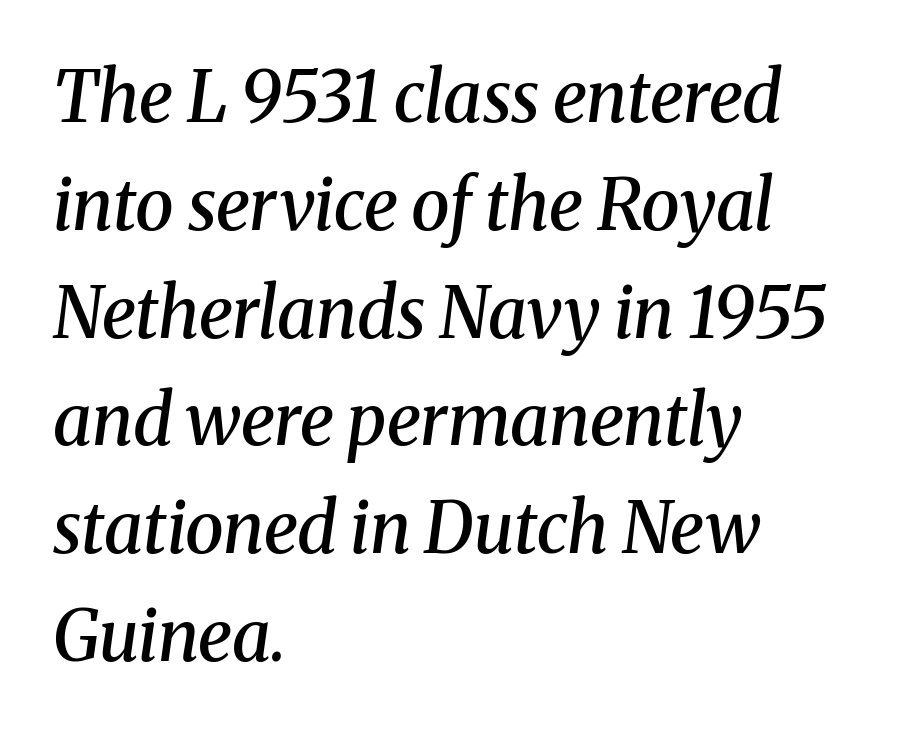
Q: Is the text bold? A: Semi-bold.
Q: Is the text italic (slanted)? A: Yes, it leans right by about 8 degrees.
Q: Is the typeface a serif or a sans-serif typeface? A: Serif.
Q: Is the text underlined? A: No.
Q: How is the paragraph aligned? A: Left-aligned.
Q: Is the spacing between letters normal or unusually wide? A: Normal.
Q: Is the spacing between lines tight, normal or loose? A: Normal.
Q: Width (condensed, normal, or wide)? A: Normal.
Q: Stroke contrast? A: Medium.
Q: x-height? A: Medium.
Q: Monospaced? A: No.
